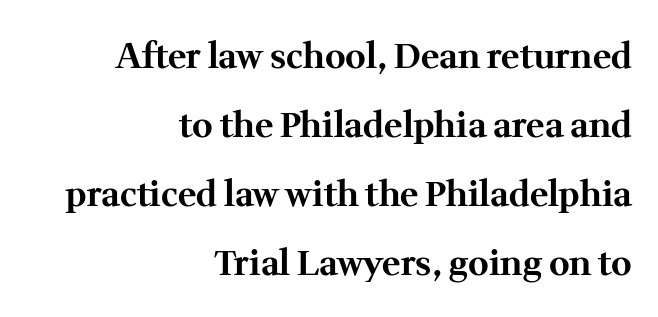
Check where the strokes stop: tiny serifs finish them off. Students, note that the glyphs here touch the page at normal intervals. The strokes are fattened all the way to bold. Compared with a flush-left layout, this one pins lines to the opposite, right side.
